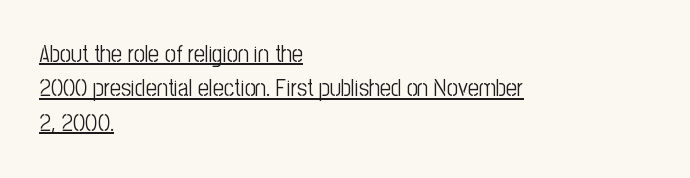
Q: Is the text bold? A: No.
Q: Is the text italic (slanted)? A: No, it is upright.
Q: Is the text underlined? A: Yes.
Q: How is the paragraph aligned? A: Left-aligned.
Q: Is the spacing between letters normal or unusually wide? A: Normal.
Q: Is the spacing between lines tight, normal or loose? A: Normal.
